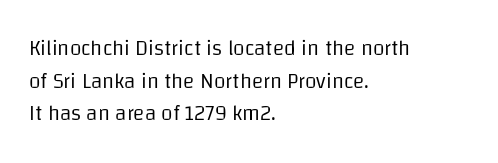
Q: Is the text bold? A: No.
Q: Is the text italic (slanted)? A: No, it is upright.
Q: Is the text underlined? A: No.
Q: How is the paragraph aligned? A: Left-aligned.
Q: Is the spacing between letters normal or unusually wide? A: Normal.
Q: Is the spacing between lines tight, normal or loose? A: Normal.
